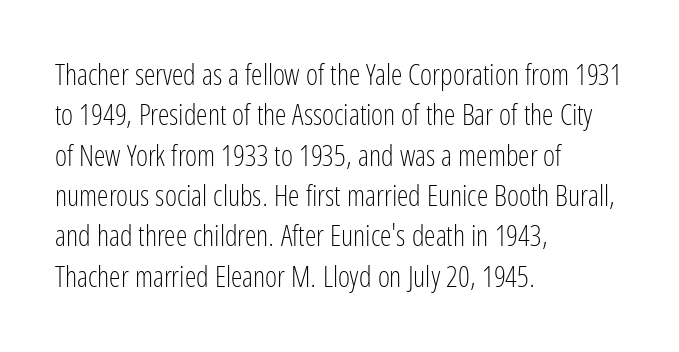
{"serif": "no", "italic": "no", "bold": "no", "weight": "light", "width": "condensed", "stroke_contrast": "low", "x_height": "medium", "monospaced": "no", "underline": "no", "align": "left", "line_spacing": "normal", "line_spacing_ratio": 1.39, "letter_spacing": "normal", "letter_spacing_em": 0.0, "glyph_px": 29}
